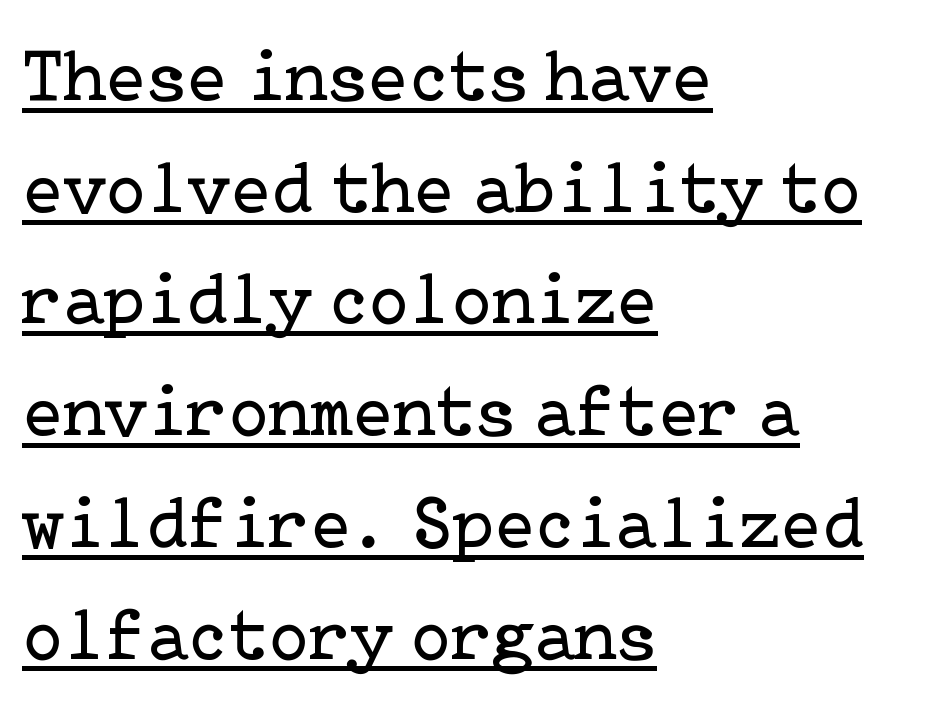
{"serif": "yes", "italic": "no", "bold": "no", "weight": "regular", "width": "normal", "stroke_contrast": "low", "x_height": "medium", "underline": "yes", "align": "left", "line_spacing": "normal", "line_spacing_ratio": 1.51, "letter_spacing": "normal", "letter_spacing_em": 0.0, "glyph_px": 74}
